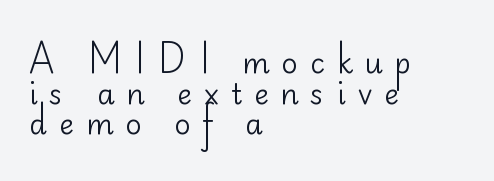
The image shows 28 px regular-weight sans-serif type, upright; set left-aligned, tight line spacing (1.09x), unusually wide letter spacing (+0.43 em), not underlined; low stroke contrast and a small x-height.
